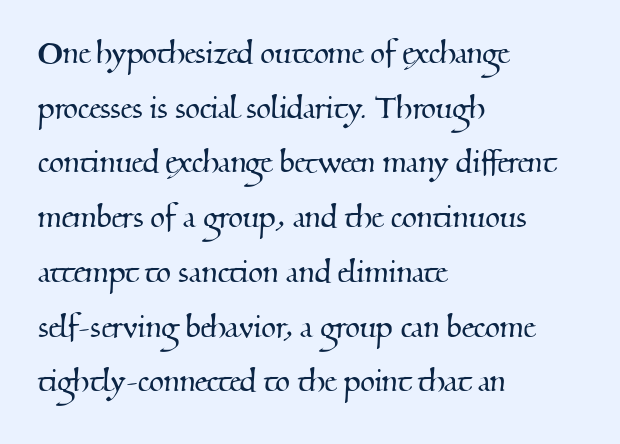
{"serif": "yes", "width": "normal", "stroke_contrast": "medium", "x_height": "small", "monospaced": "no", "underline": "no", "align": "left", "line_spacing": "normal", "line_spacing_ratio": 1.44, "letter_spacing": "normal", "letter_spacing_em": 0.0, "glyph_px": 38}
